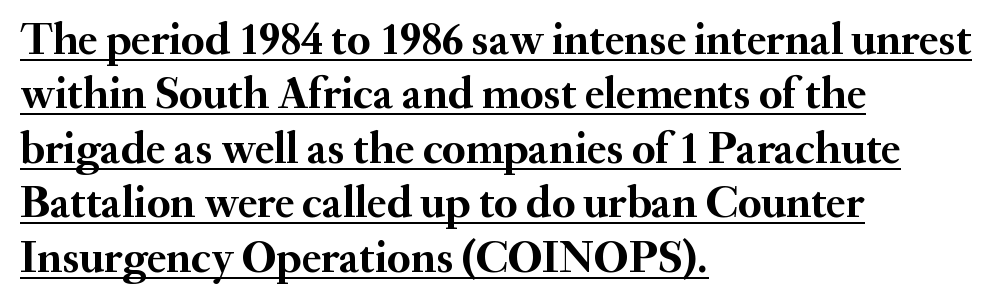
The image shows 45 px semibold serif type, upright; set left-aligned, line spacing 1.21x, normal letter spacing, underlined; medium stroke contrast and a small x-height.
